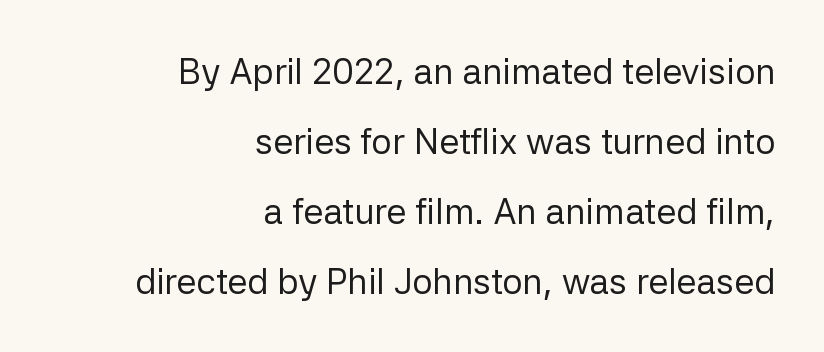
The image shows 36 px regular-weight sans-serif type, upright; set right-aligned, loose line spacing (1.94x), normal letter spacing, not underlined; low stroke contrast and a medium x-height.
